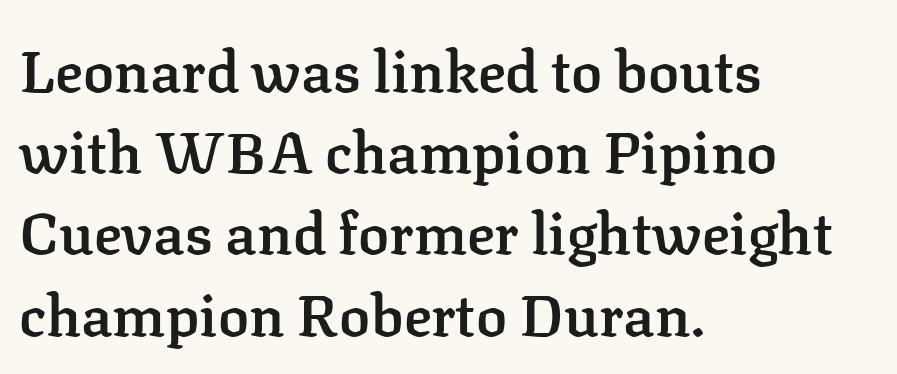
{"serif": "yes", "italic": "no", "bold": "semi", "weight": "semibold", "width": "normal", "stroke_contrast": "low", "x_height": "medium", "monospaced": "no", "underline": "no", "align": "left", "line_spacing": "normal", "line_spacing_ratio": 1.4, "letter_spacing": "normal", "letter_spacing_em": 0.0, "glyph_px": 58}
